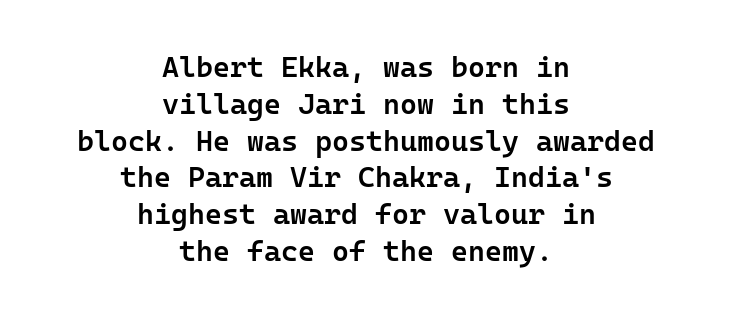
The image shows 29 px semibold sans-serif type, upright, monospaced; set centered, normal line spacing (1.27x), normal letter spacing, not underlined; low stroke contrast and a medium x-height.
